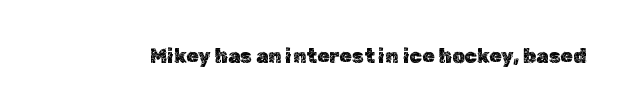
Q: Is the text italic (slanted)? A: No, it is upright.
Q: Is the text underlined? A: No.
Q: Is the spacing between letters normal or unusually wide? A: Normal.
